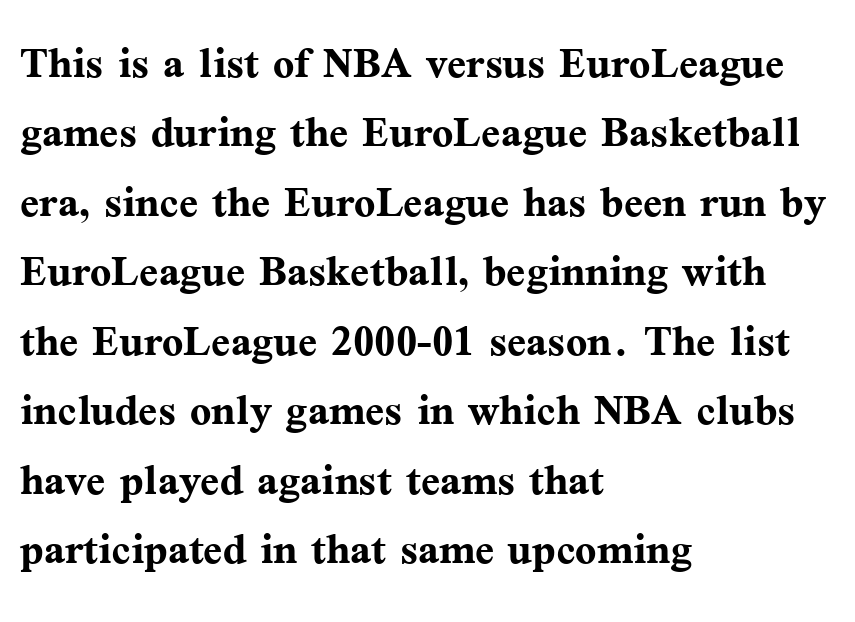
The image shows 56 px semibold serif type, upright; set left-aligned, line spacing 1.24x, normal letter spacing, not underlined; medium stroke contrast and a medium x-height.
